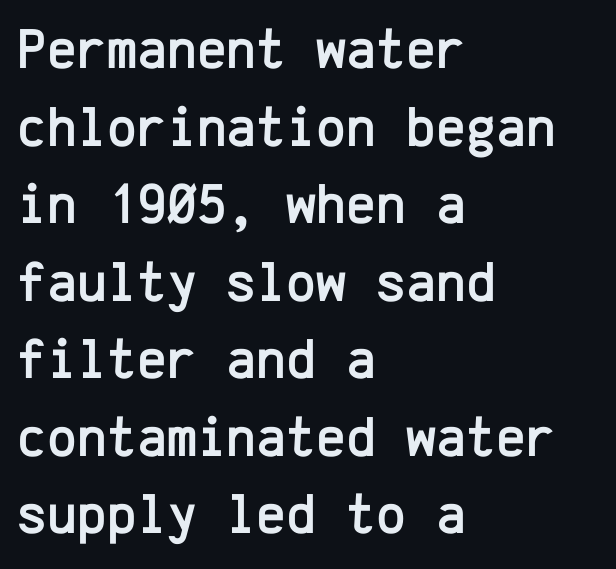
The image shows 57 px sans-serif type, upright, monospaced; set left-aligned, normal line spacing (1.36x), normal letter spacing, not underlined; low stroke contrast and a medium x-height.
